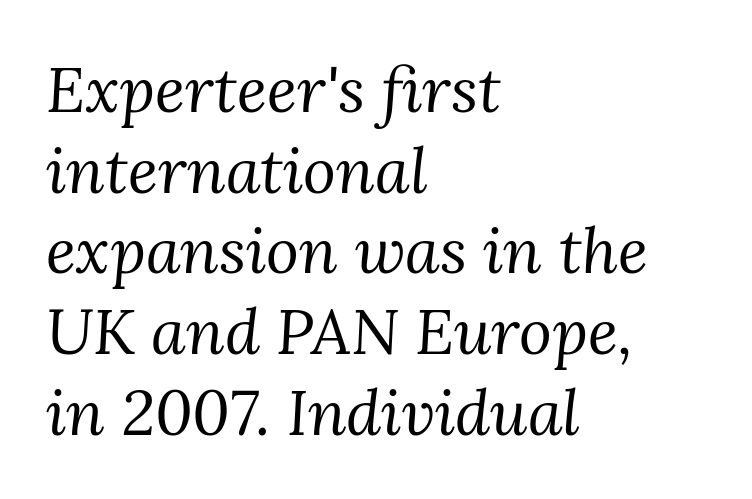
{"serif": "yes", "italic": "yes", "lean": "right", "slant_degrees": 3, "bold": "no", "weight": "regular", "width": "normal", "stroke_contrast": "medium", "x_height": "medium", "monospaced": "no", "underline": "no", "align": "left", "line_spacing": "normal", "line_spacing_ratio": 1.28, "letter_spacing": "normal", "letter_spacing_em": 0.0, "glyph_px": 63}
